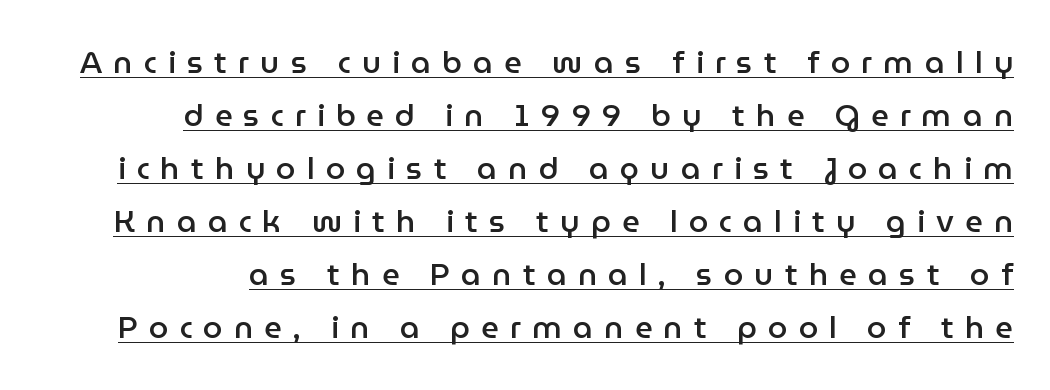
A student would call this right alignment; a typographer would say flush right, rag left. This sample has the flowing, uneven cadence of proportional lettering. The typeface chosen for these lines omits serifs. Display-style spreading of the glyphs; the letterfit is very open.
